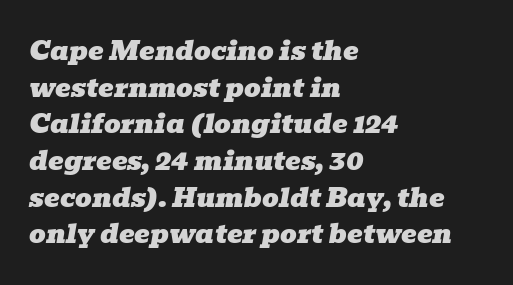
Q: Is the text italic (slanted)? A: Yes, it leans right by about 10 degrees.
Q: Is the text underlined? A: No.
Q: How is the paragraph aligned? A: Left-aligned.
Q: Is the spacing between letters normal or unusually wide? A: Normal.
Q: Is the spacing between lines tight, normal or loose? A: Normal.
